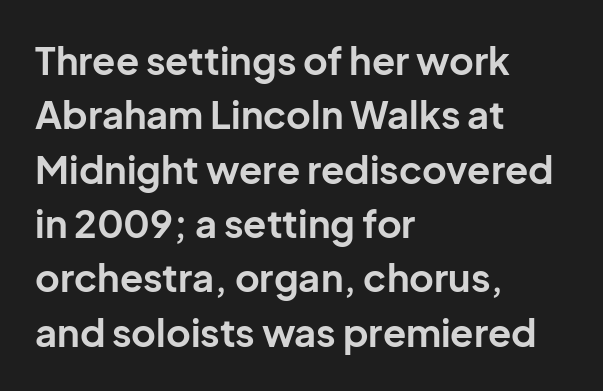
{"serif": "no", "italic": "no", "bold": "yes", "weight": "bold", "width": "normal", "stroke_contrast": "low", "x_height": "medium", "monospaced": "no", "underline": "no", "align": "left", "line_spacing": "normal", "line_spacing_ratio": 1.43, "letter_spacing": "normal", "letter_spacing_em": 0.0, "glyph_px": 38}
